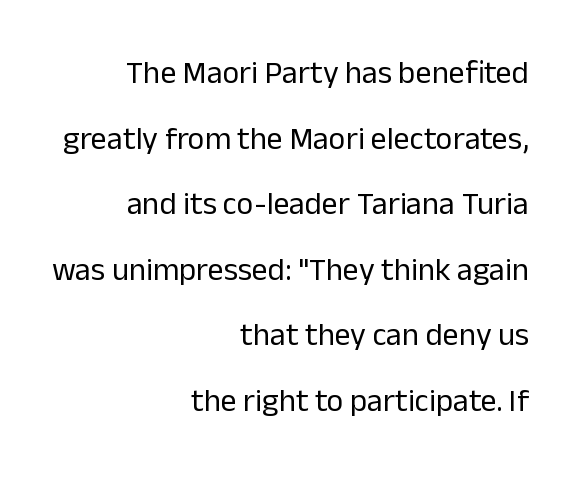
Nobody drew a line under any word here. You could not count columns in this text — the font is proportionally spaced. The face used here is a sans, in the tradition of grotesques and geometrics. The lines in this sample share a right terminus and differ only in where they begin.
